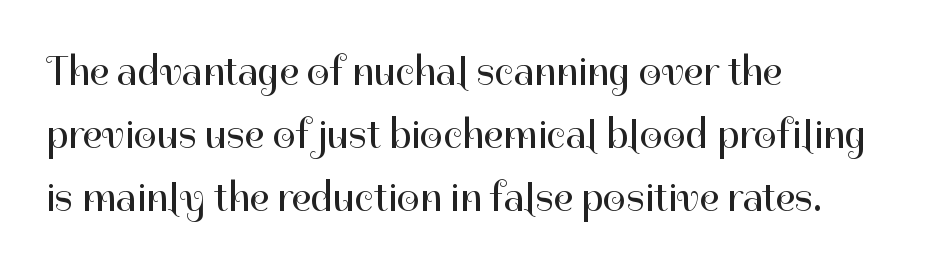
{"serif": "no", "italic": "no", "bold": "no", "weight": "regular", "width": "normal", "stroke_contrast": "high", "x_height": "medium", "monospaced": "no", "underline": "no", "align": "left", "line_spacing": "normal", "line_spacing_ratio": 1.54, "letter_spacing": "normal", "letter_spacing_em": 0.0, "glyph_px": 41}
